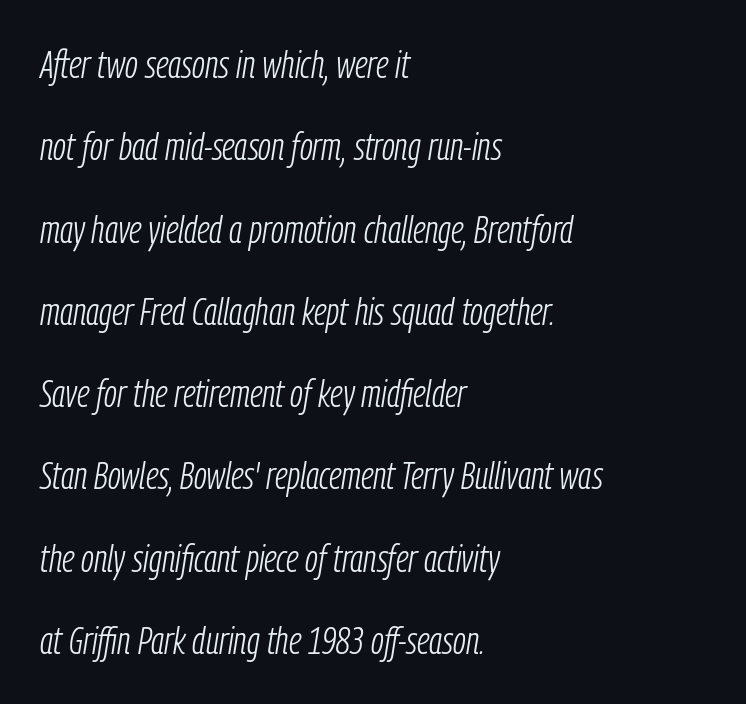
The image shows 39 px light, condensed type, italic (leaning right); set left-aligned, loose line spacing (2.11x), normal letter spacing, not underlined; low stroke contrast and a medium x-height.
